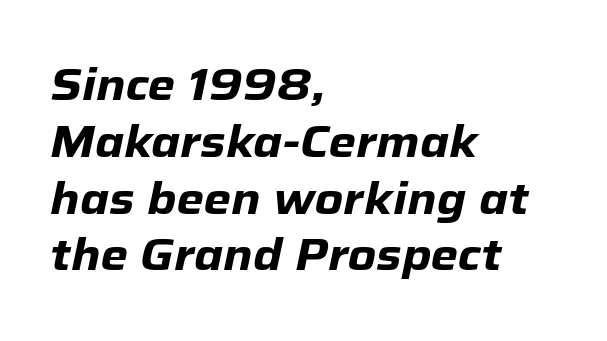
Beneath every word, the page is bare. The rendering anchors every line to the left-hand side. Typographic density is high because the face is bold. Characters are canted at an angle relative to the baseline's perpendicular. Leading matches the norm, producing a regular column.
